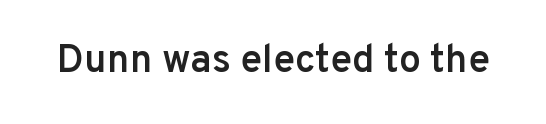
A typesetter would mark this as roman, not italic. The glyphs are unaccompanied by any horizontal stroke below them. Looks like regular typesetting: each glyph gets only the width it needs. There is no visible air inserted between adjacent glyphs. In terms of weight, the rendering is demibold, just under bold.
